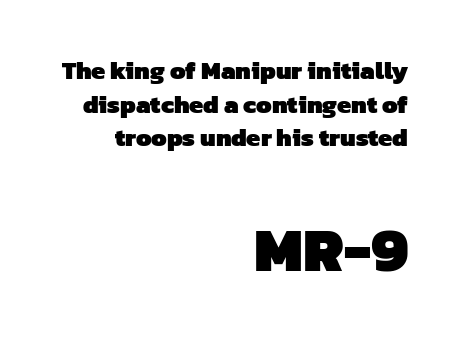
Note the varied advance widths — an 'i' is clearly narrower than an 'm'. Strokes here are thick enough to call this a true bold. The more generous point size was reserved for the lower chunk. Stroke terminals: plain, sans-serif. Has an underline been added? It has not.
